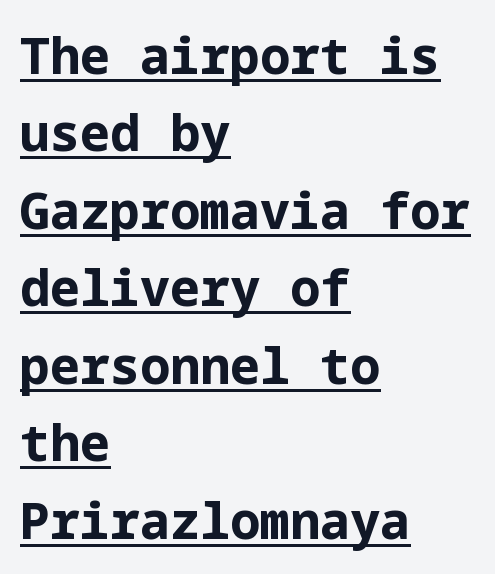
The image shows 50 px bold sans-serif type, upright; set left-aligned, normal line spacing (1.55x), normal letter spacing, underlined; low stroke contrast and a medium x-height.
